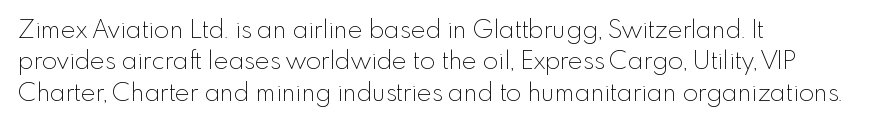
No letter is thick-stroked: the sample isn't bold. This is roman type, the default non-slanted kind. One glance says typical: line gaps are just what's usual. Plain, unruled lines of type. This sample is left-justified, so line endings fall wherever the words run out.
